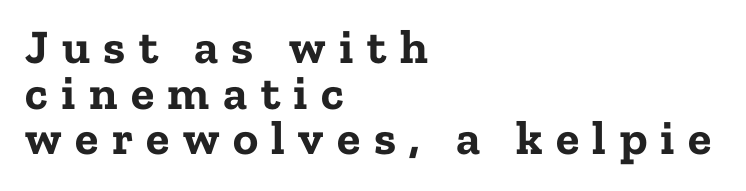
Q: Is the text bold? A: Yes.
Q: Is the text italic (slanted)? A: No, it is upright.
Q: Is the typeface a serif or a sans-serif typeface? A: Serif.
Q: Is the text underlined? A: No.
Q: How is the paragraph aligned? A: Left-aligned.
Q: Is the spacing between letters normal or unusually wide? A: Unusually wide.
Q: Is the spacing between lines tight, normal or loose? A: Tight.
Q: Width (condensed, normal, or wide)? A: Normal.
Q: Stroke contrast? A: Low.
Q: x-height? A: Medium.
Q: Monospaced? A: No.
